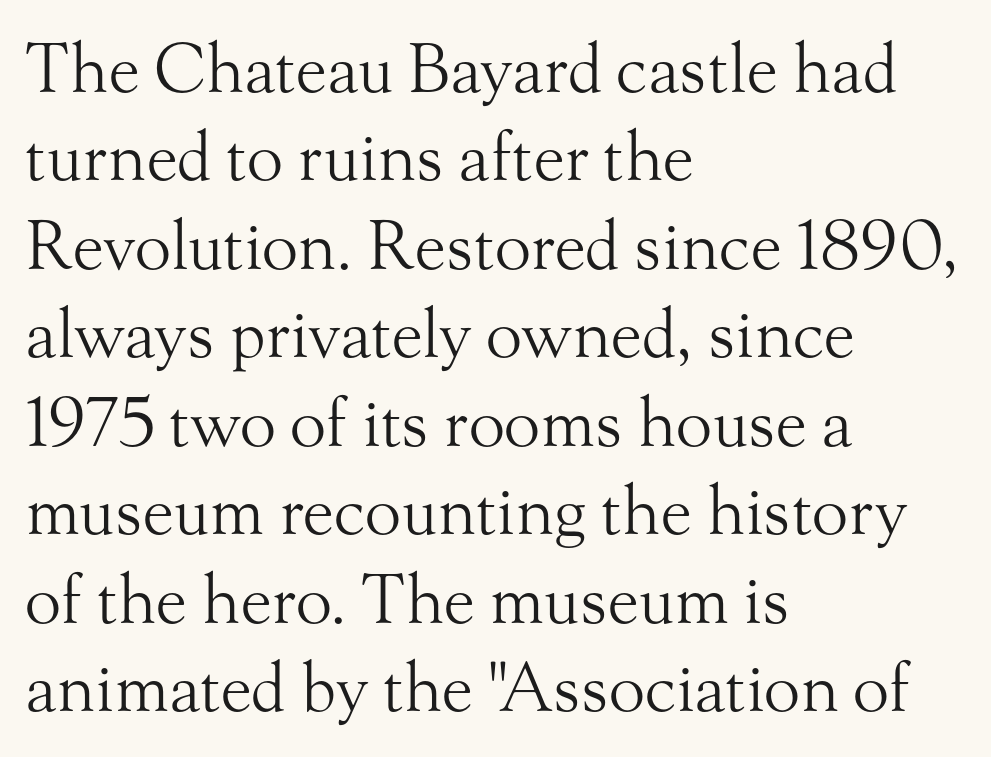
Q: Is the text bold? A: No.
Q: Is the text italic (slanted)? A: No, it is upright.
Q: Is the typeface a serif or a sans-serif typeface? A: Serif.
Q: Is the text underlined? A: No.
Q: How is the paragraph aligned? A: Left-aligned.
Q: Is the spacing between letters normal or unusually wide? A: Normal.
Q: Is the spacing between lines tight, normal or loose? A: Normal.
Q: Width (condensed, normal, or wide)? A: Normal.
Q: Stroke contrast? A: Medium.
Q: x-height? A: Small.
Q: Monospaced? A: No.
